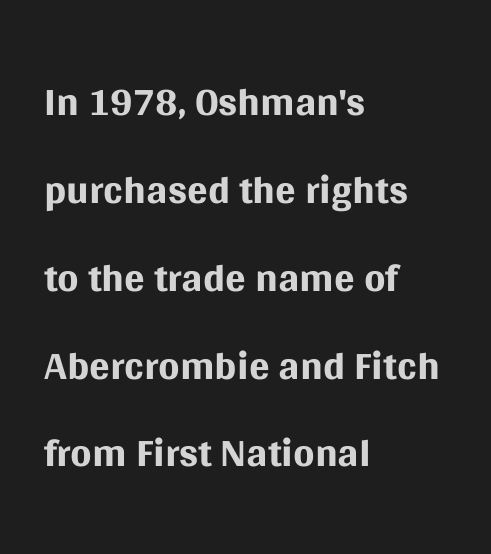
Q: Is the text bold? A: No.
Q: Is the text italic (slanted)? A: No, it is upright.
Q: Is the typeface a serif or a sans-serif typeface? A: Sans-serif.
Q: Is the text underlined? A: No.
Q: How is the paragraph aligned? A: Left-aligned.
Q: Is the spacing between letters normal or unusually wide? A: Normal.
Q: Is the spacing between lines tight, normal or loose? A: Normal.
Q: Width (condensed, normal, or wide)? A: Normal.
Q: Stroke contrast? A: Medium.
Q: x-height? A: Large.
Q: Monospaced? A: No.
